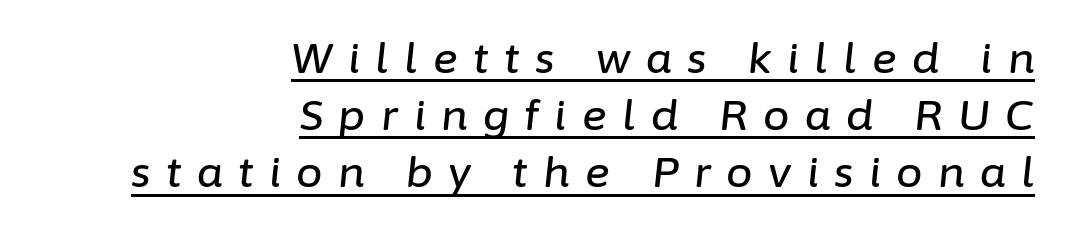
The gaps between neighbouring characters are conspicuously large. Visually the block forms a straight wall on the right and a jagged coastline on the left. The lines sit at an ordinary, default distance from one another. The axis of the letterforms is tilted away from vertical. The glyphs are accompanied by a horizontal stroke just below them. Each letter keeps its own natural width here, so spacing adapts to shape.
